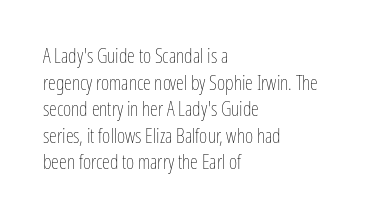
The image shows 20 px text type, upright; set left-aligned, normal line spacing (1.33x), normal letter spacing, not underlined.
